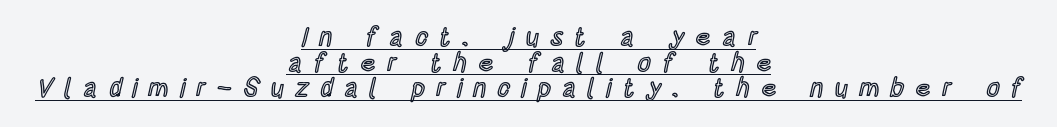
{"underline": "yes", "align": "center", "line_spacing": "tight", "line_spacing_ratio": 0.99, "letter_spacing": "wide", "letter_spacing_em": 0.43, "glyph_px": 26}
